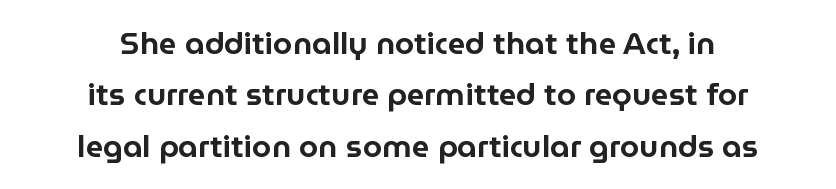
Nothing sits at the stroke ends, so this counts as sans-serif. Bare-footed words on every line. No extra tracking has been applied to these lines. Normally led — the rows are evenly, conventionally spaced. A roman cut, with each character standing at attention.
